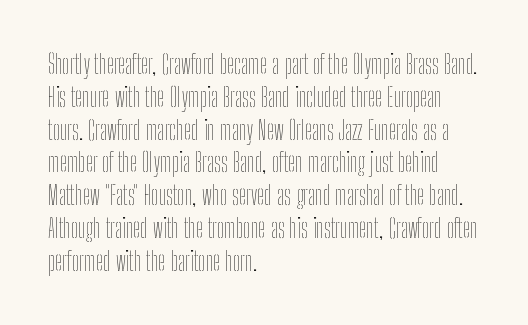
The image shows 26 px text type, upright; set left-aligned, normal line spacing (1.26x), normal letter spacing, not underlined.
